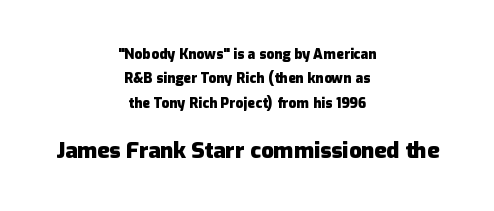
The image shows 22 px bold type, upright; set centered, line spacing 1.75x, normal letter spacing, not underlined; the second (bottom) block is 1.57x larger.
